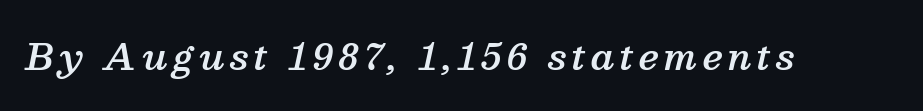
{"serif": "yes", "italic": "yes", "lean": "right", "slant_degrees": 13, "bold": "semi", "weight": "semibold", "width": "normal", "stroke_contrast": "medium", "x_height": "medium", "monospaced": "no", "underline": "no", "glyph_px": 35}
